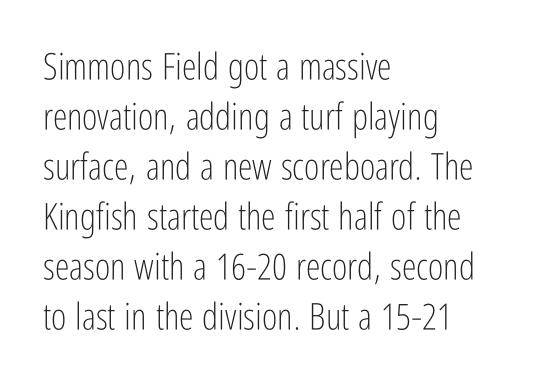
The image shows 37 px light, condensed sans-serif type, upright; set left-aligned, normal line spacing (1.35x), normal letter spacing, not underlined; low stroke contrast and a medium x-height.
